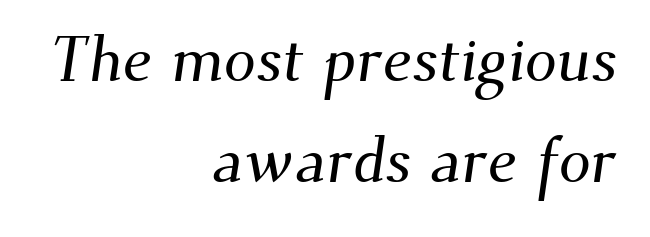
Q: Is the typeface a serif or a sans-serif typeface? A: Serif.
Q: Is the text underlined? A: No.
Q: How is the paragraph aligned? A: Right-aligned.
Q: Is the spacing between letters normal or unusually wide? A: Normal.
Q: Is the spacing between lines tight, normal or loose? A: Normal.
Q: Width (condensed, normal, or wide)? A: Normal.
Q: Stroke contrast? A: Medium.
Q: x-height? A: Small.
Q: Monospaced? A: No.
